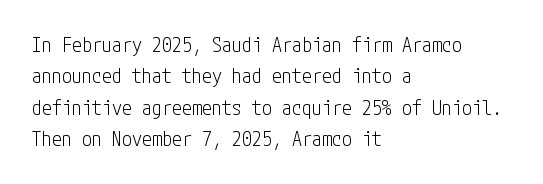
The image shows 20 px text type, upright; set left-aligned, normal line spacing (1.57x), normal letter spacing, not underlined.
